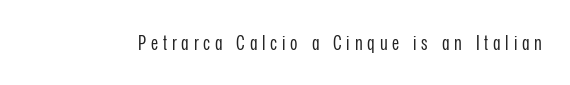
Honestly, the letter spacing is so wide it's the main thing you notice. The foot of each line stays bare and open. The lettering stays uniformly vertical, giving the passage a roman look. The letterforms sit at book weight or below.
